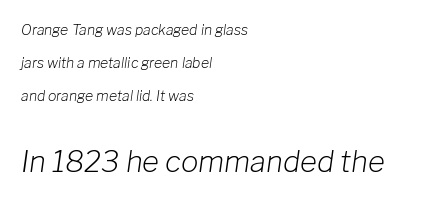
{"italic": "yes", "lean": "right", "slant_degrees": 8, "bold": "no", "weight": "light", "width": "normal", "stroke_contrast": "low", "x_height": "medium", "monospaced": "no", "underline": "no", "align": "left", "line_spacing": "loose", "line_spacing_ratio": 2.36, "letter_spacing": "normal", "letter_spacing_em": 0.0, "larger_block": "second", "size_ratio": 2.07, "glyph_px": 29}
